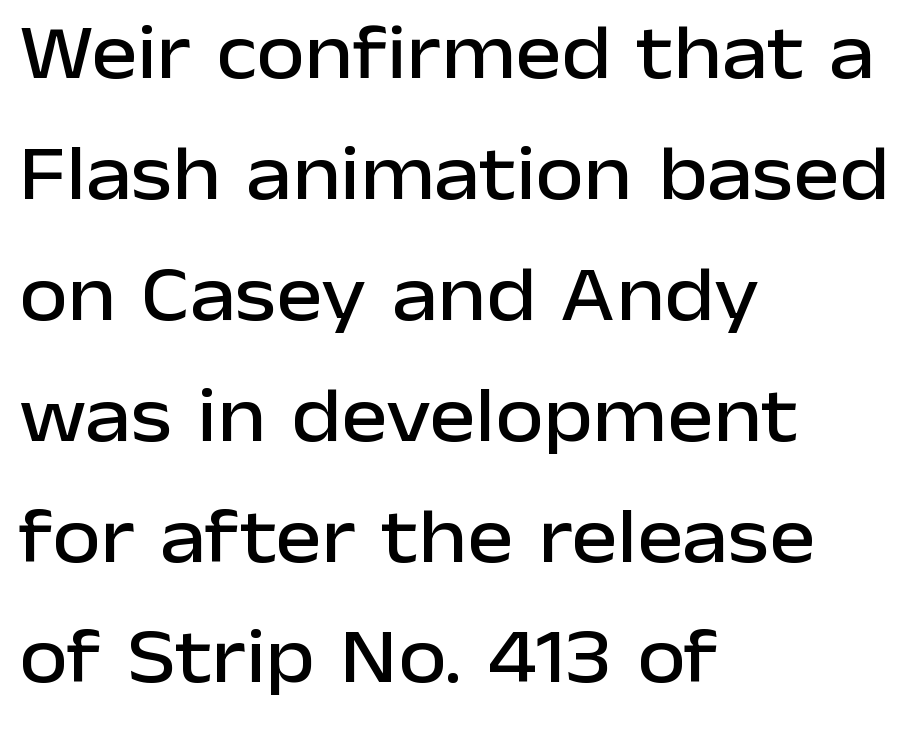
The image shows 78 px sans-serif type, upright; set left-aligned, normal line spacing (1.55x), normal letter spacing, not underlined; low stroke contrast and a medium x-height.
